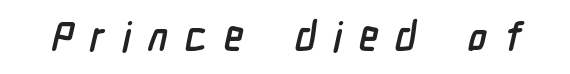
The image shows 40 px semibold, condensed sans-serif type; set unusually wide letter spacing (+0.42 em), not underlined; low stroke contrast and a medium x-height.
